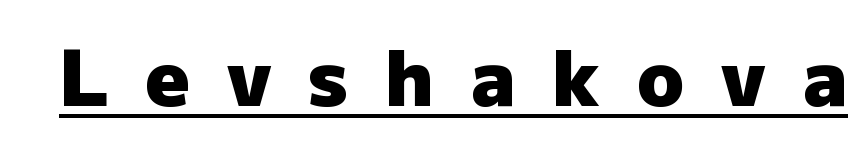
The image shows 77 px heavy sans-serif type, upright; set unusually wide letter spacing (+0.48 em), underlined; low stroke contrast and a medium x-height.
